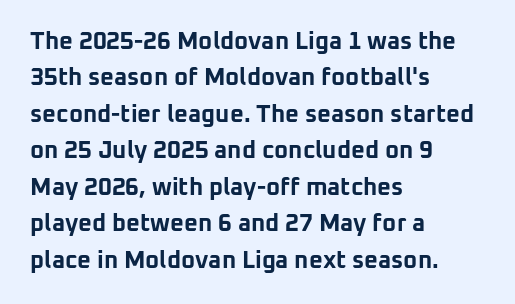
The image shows 24 px bold type, upright; set left-aligned, normal line spacing (1.52x), normal letter spacing, not underlined.
